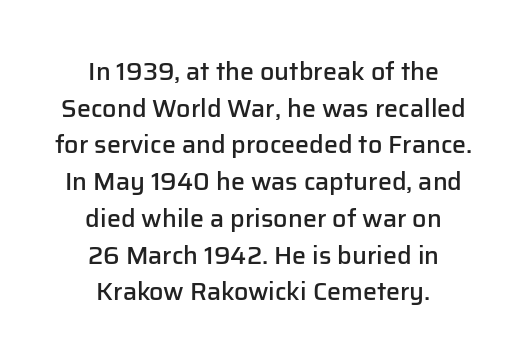
The image shows 25 px text type, upright; set centered, normal line spacing (1.47x), normal letter spacing, not underlined.
